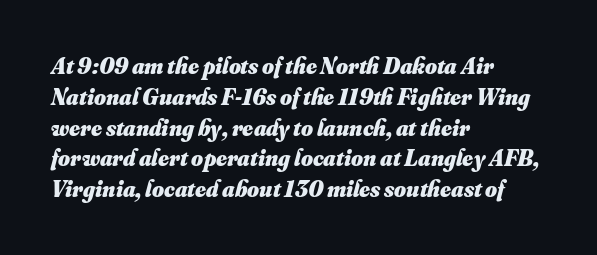
Students, this is bold: see how much ink each stroke carries. Alignment: flush left. Rows of type keep a routine distance in the vertical direction. Lines of text with bare space underneath. The letters sit at their default tracking, neither squeezed nor spread.
